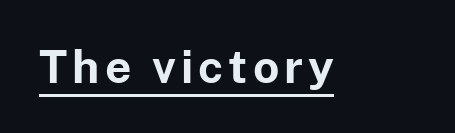
The image shows 46 px bold sans-serif type, upright; set underlined; low stroke contrast and a medium x-height.
